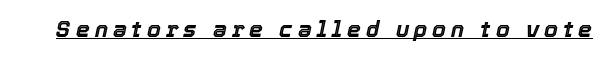
{"italic": "yes", "lean": "right", "slant_degrees": 12, "underline": "yes", "letter_spacing": "wide", "letter_spacing_em": 0.23, "glyph_px": 22}
